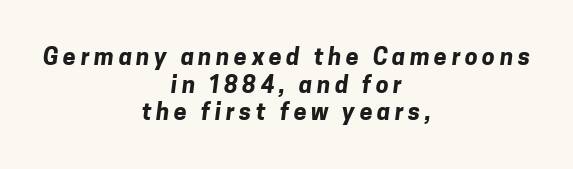
Q: Is the text bold? A: Yes.
Q: Is the text underlined? A: No.
Q: How is the paragraph aligned? A: Centered.
Q: Is the spacing between letters normal or unusually wide? A: Unusually wide.
